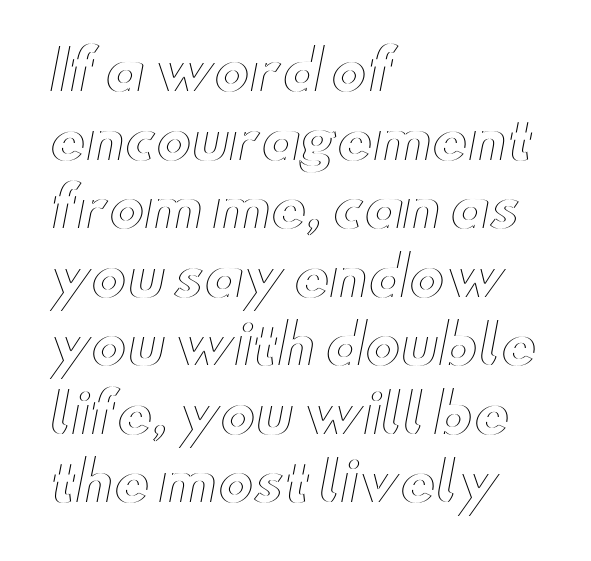
Q: Is the text italic (slanted)? A: Yes.
Q: Is the text underlined? A: No.
Q: How is the paragraph aligned? A: Left-aligned.
Q: Is the spacing between letters normal or unusually wide? A: Normal.
Q: Is the spacing between lines tight, normal or loose? A: Normal.
Q: Width (condensed, normal, or wide)? A: Wide.
Q: x-height? A: Small.
Q: Monospaced? A: No.
